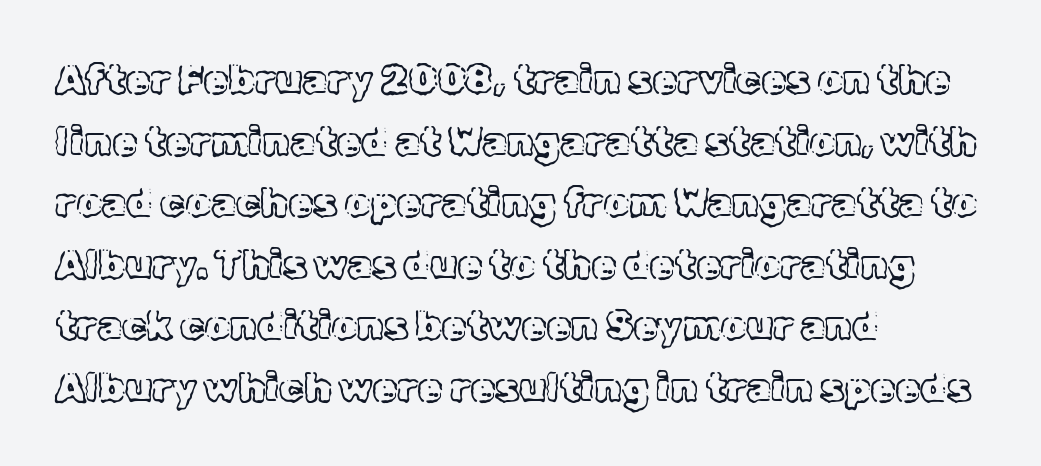
The image shows 40 px text type, upright; set left-aligned, normal line spacing (1.54x), normal letter spacing, not underlined; a medium x-height.
